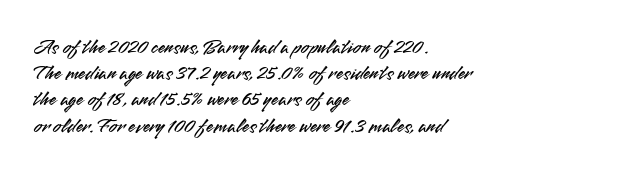
The image shows 21 px text type; set left-aligned, normal line spacing (1.25x), normal letter spacing, not underlined.
